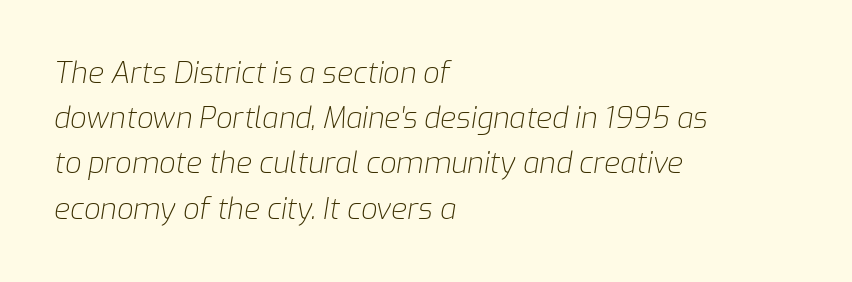
Q: Is the text bold? A: No.
Q: Is the text italic (slanted)? A: Yes, it leans right by about 9 degrees.
Q: Is the text underlined? A: No.
Q: How is the paragraph aligned? A: Left-aligned.
Q: Is the spacing between letters normal or unusually wide? A: Normal.
Q: Is the spacing between lines tight, normal or loose? A: Normal.
Q: Width (condensed, normal, or wide)? A: Normal.
Q: Stroke contrast? A: Low.
Q: x-height? A: Medium.
Q: Monospaced? A: No.
